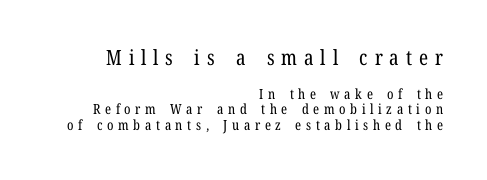
If you squint, the top block still reads clearly — it's the larger of the two. Leading is clearly below the norm, producing a dense column. Notice how the stems are strictly vertical — no italics here. Line endings align vertically; line beginnings do not.
